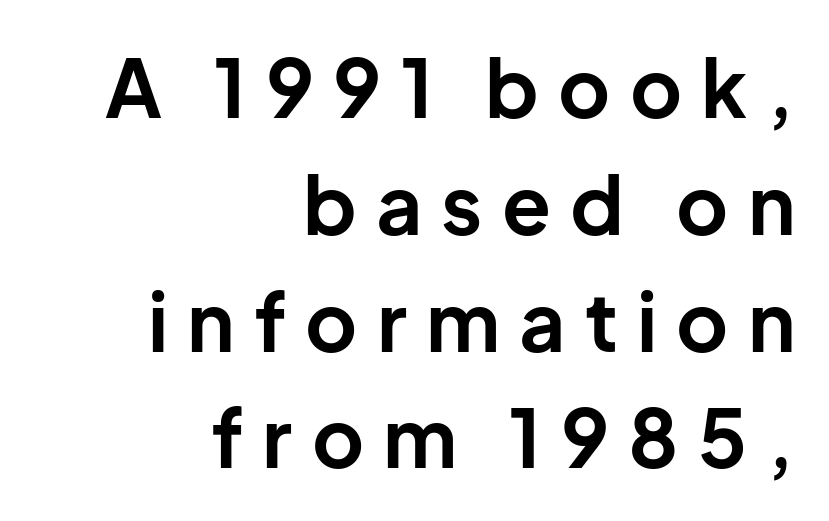
The image shows 80 px bold sans-serif type, upright; set right-aligned, normal line spacing (1.46x), unusually wide letter spacing (+0.24 em), not underlined; low stroke contrast and a medium x-height.
